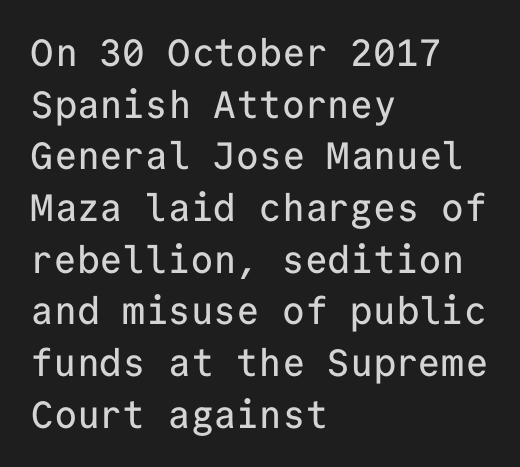
{"serif": "no", "italic": "no", "width": "normal", "stroke_contrast": "low", "x_height": "medium", "monospaced": "yes", "underline": "no", "align": "left", "line_spacing": "normal", "line_spacing_ratio": 1.36, "letter_spacing": "normal", "letter_spacing_em": 0.0, "glyph_px": 38}
